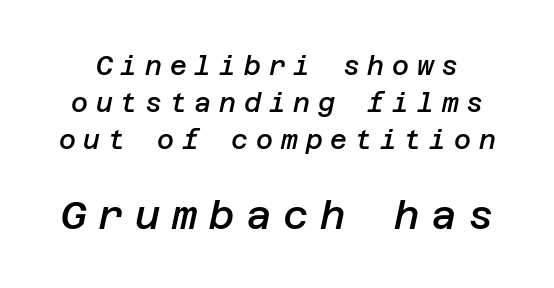
A bit beefed up — I'd call it semibold rather than bold. Leading matches the norm, producing a regular column. The letterforms stand isolated, each surrounded by extra space. Reading top to bottom, the characters get bigger at the block break. Descender tails drop into unmarked territory. It's the slanting kind of type.
